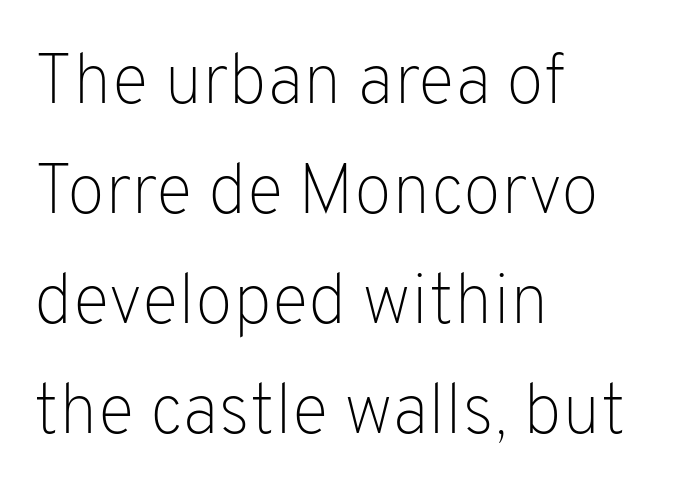
Q: Is the text bold? A: No.
Q: Is the text italic (slanted)? A: No, it is upright.
Q: Is the typeface a serif or a sans-serif typeface? A: Sans-serif.
Q: Is the text underlined? A: No.
Q: How is the paragraph aligned? A: Left-aligned.
Q: Is the spacing between letters normal or unusually wide? A: Normal.
Q: Is the spacing between lines tight, normal or loose? A: Normal.
Q: Width (condensed, normal, or wide)? A: Normal.
Q: Stroke contrast? A: Low.
Q: x-height? A: Medium.
Q: Monospaced? A: No.
